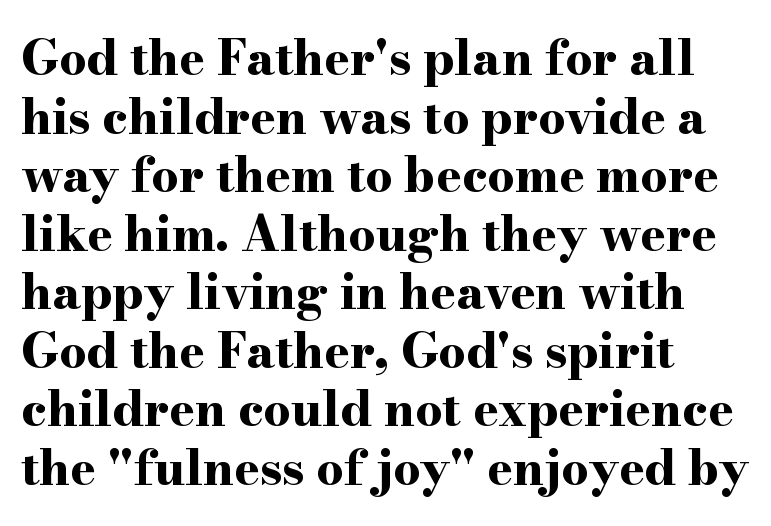
What stands out about the letter spacing? Nothing — it is the standard amount. Observe the serifs anchoring each vertical stroke in this sample. In CSS terms this would be text-align: left. The glyphs are unaccompanied by any horizontal stroke below them. Does the lettering tilt? It doesn't — this is upright.
